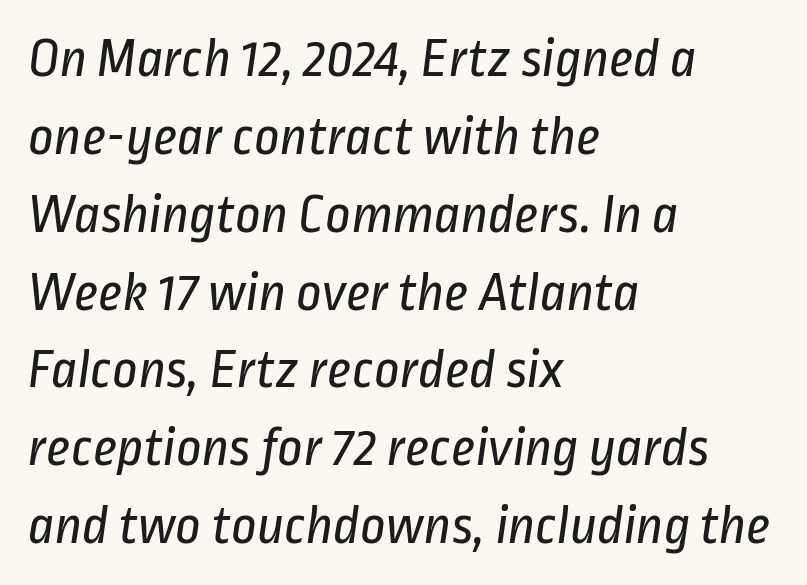
Notice how descenders clear the ascenders below comfortably — that's standard leading. Heaviness? Minimal to ordinary, like unemphasized prose. The rendering shows plain stroke endings on the letterforms — a sans-serif design. Varying glyph widths throughout — classic text-font behaviour. The setting favours the left margin, as ordinary paragraphs usually do.
